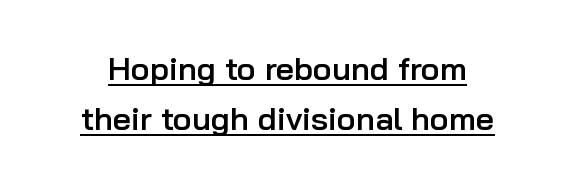
Q: Is the text bold? A: Semi-bold.
Q: Is the text italic (slanted)? A: No, it is upright.
Q: Is the typeface a serif or a sans-serif typeface? A: Sans-serif.
Q: Is the text underlined? A: Yes.
Q: Is the spacing between letters normal or unusually wide? A: Normal.
Q: Is the spacing between lines tight, normal or loose? A: Normal.
Q: Width (condensed, normal, or wide)? A: Normal.
Q: Stroke contrast? A: Low.
Q: x-height? A: Medium.
Q: Monospaced? A: No.
